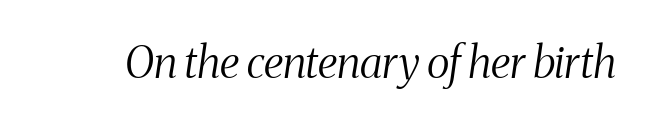
The letterforms sit at book weight or below. I'd call this a serif setting — the letters wear small feet. Descender tails drop into unmarked territory. The letterforms sit shoulder to shoulder at normal distance. Varying glyph widths throughout — classic text-font behaviour. This is oblique type, the kind used for emphasis or titles.
